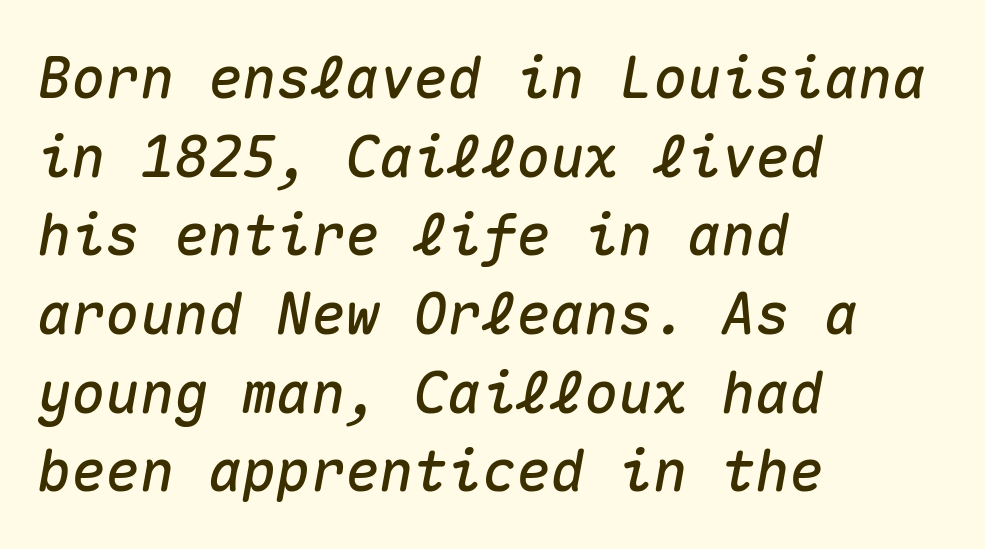
The image shows 57 px text type, italic (leaning right), monospaced; set left-aligned, normal line spacing (1.38x), normal letter spacing, not underlined; medium stroke contrast and a medium x-height.
